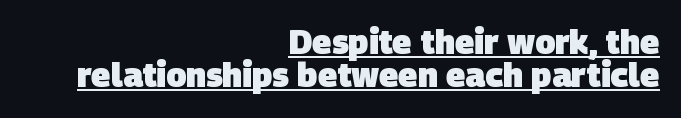
The image shows 33 px heavy sans-serif type; set right-aligned, tight line spacing (1.01x), normal letter spacing, underlined; low stroke contrast and a large x-height.
